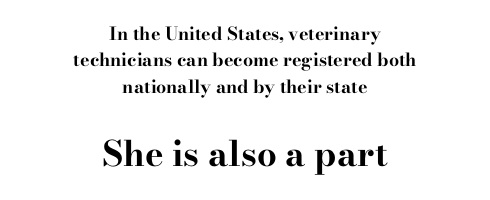
{"serif": "yes", "italic": "no", "bold": "yes", "weight": "bold", "width": "wide", "stroke_contrast": "high", "x_height": "small", "monospaced": "no", "underline": "no", "align": "center", "line_spacing": "normal", "line_spacing_ratio": 1.47, "letter_spacing": "normal", "letter_spacing_em": 0.0, "larger_block": "second", "size_ratio": 1.94, "glyph_px": 35}
